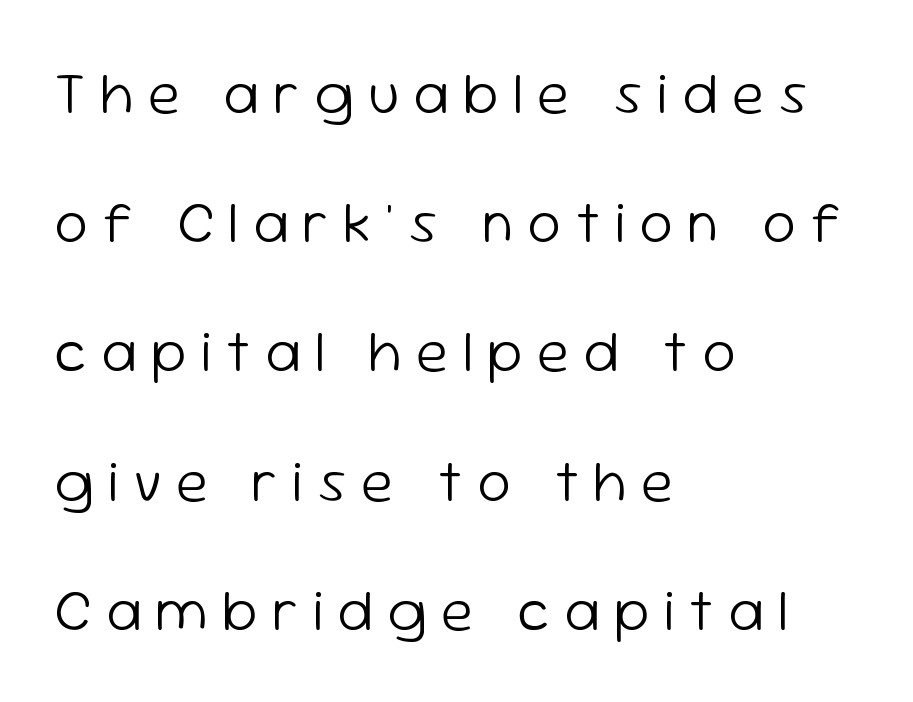
Q: Is the text bold? A: No.
Q: Is the text italic (slanted)? A: No, it is upright.
Q: Is the typeface a serif or a sans-serif typeface? A: Sans-serif.
Q: Is the text underlined? A: No.
Q: How is the paragraph aligned? A: Left-aligned.
Q: Is the spacing between letters normal or unusually wide? A: Unusually wide.
Q: Is the spacing between lines tight, normal or loose? A: Loose.
Q: Width (condensed, normal, or wide)? A: Normal.
Q: Stroke contrast? A: Low.
Q: x-height? A: Medium.
Q: Monospaced? A: No.
